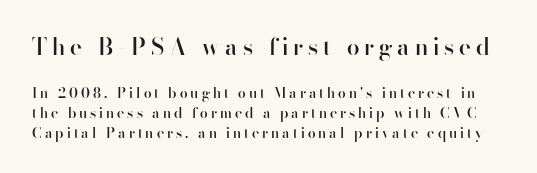
The image shows 23 px text type, upright; set normal line spacing (1.44x), unusually wide letter spacing (+0.22 em), not underlined; the first (top) block is 1.64x larger.
